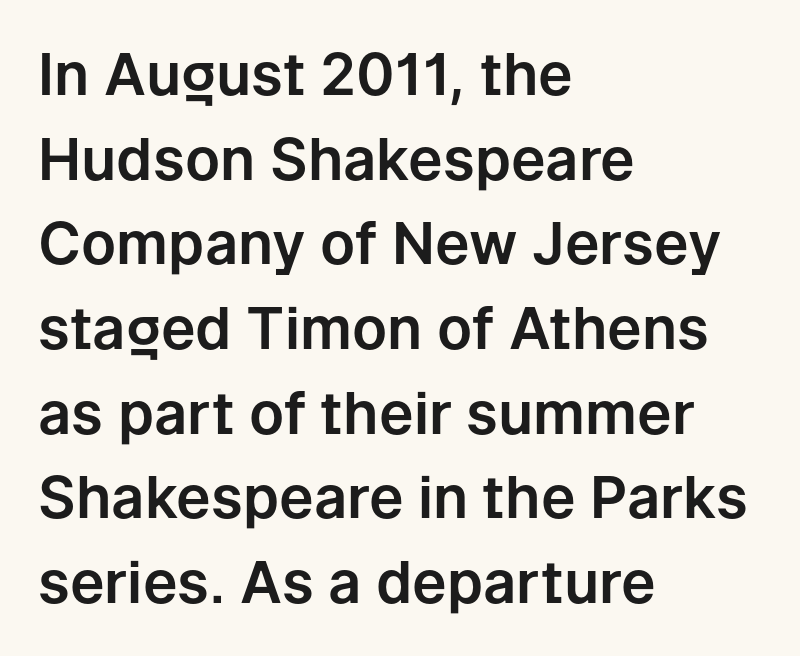
The image shows 58 px sans-serif type, upright; set left-aligned, normal line spacing (1.46x), normal letter spacing, not underlined; low stroke contrast and a medium x-height.
